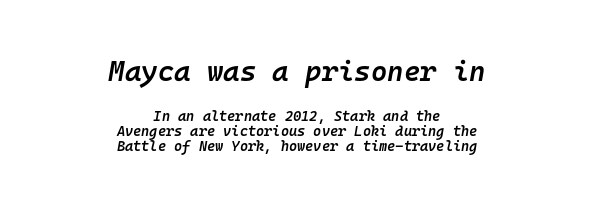
Do the characters align in a grid? Yes, the font is monospaced. This sample is center-justified, so both line endings float freely. Emphasis by weight is partial: semibold. Observe the ordinary spacing: letters are neighbours, not strangers.
